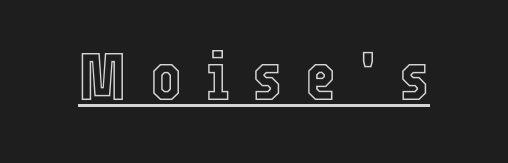
{"italic": "no", "width": "condensed", "x_height": "medium", "monospaced": "no", "underline": "yes", "letter_spacing": "wide", "letter_spacing_em": 0.34, "glyph_px": 67}
